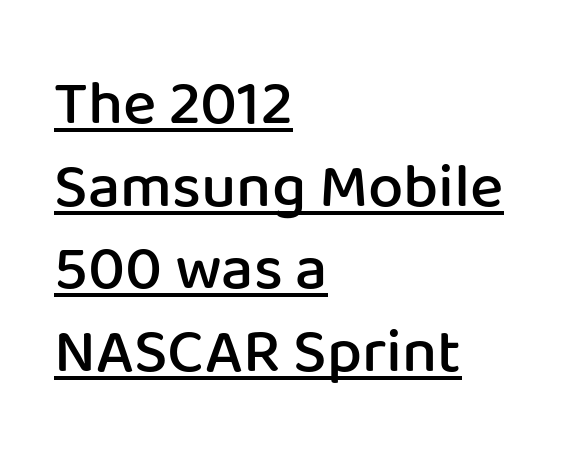
Q: Is the text bold? A: Semi-bold.
Q: Is the text italic (slanted)? A: No, it is upright.
Q: Is the typeface a serif or a sans-serif typeface? A: Sans-serif.
Q: Is the text underlined? A: Yes.
Q: How is the paragraph aligned? A: Left-aligned.
Q: Is the spacing between letters normal or unusually wide? A: Normal.
Q: Is the spacing between lines tight, normal or loose? A: Normal.
Q: Width (condensed, normal, or wide)? A: Normal.
Q: Stroke contrast? A: Low.
Q: x-height? A: Medium.
Q: Monospaced? A: No.
